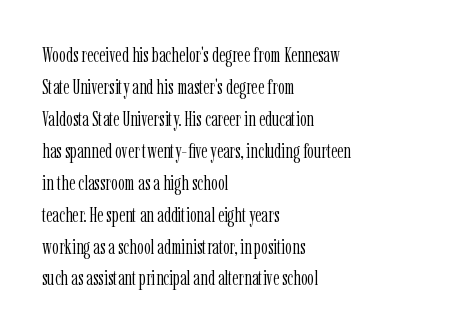
{"italic": "no", "bold": "no", "underline": "no", "align": "left", "line_spacing": "normal", "line_spacing_ratio": 1.52, "letter_spacing": "normal", "letter_spacing_em": 0.0, "glyph_px": 21}
